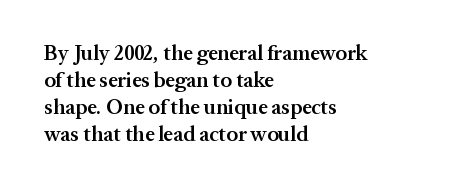
{"italic": "no", "bold": "semi", "underline": "no", "align": "left", "line_spacing": "normal", "line_spacing_ratio": 1.29, "letter_spacing": "normal", "letter_spacing_em": 0.0, "glyph_px": 21}
